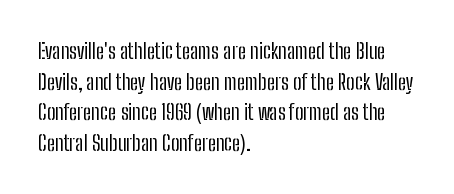
The image shows 21 px text type, upright; set left-aligned, normal line spacing (1.46x), normal letter spacing, not underlined.
